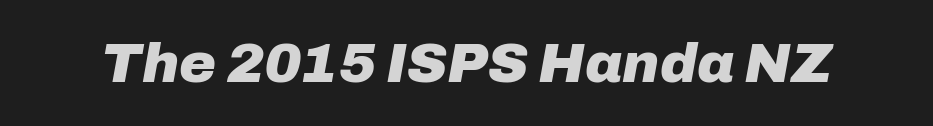
{"italic": "yes", "lean": "right", "slant_degrees": 10, "bold": "yes", "weight": "heavy", "width": "normal", "stroke_contrast": "low", "x_height": "medium", "monospaced": "no", "underline": "no", "letter_spacing": "normal", "letter_spacing_em": 0.0, "glyph_px": 56}
